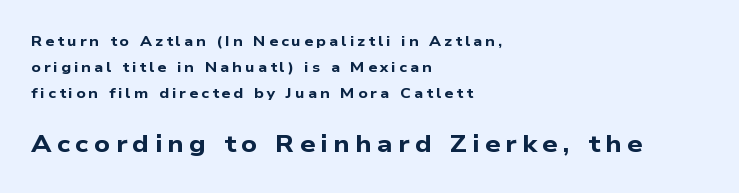
{"bold": "yes", "underline": "no", "align": "left", "line_spacing_ratio": 1.84, "letter_spacing": "wide", "letter_spacing_em": 0.22, "larger_block": "second", "size_ratio": 1.71, "glyph_px": 24}
